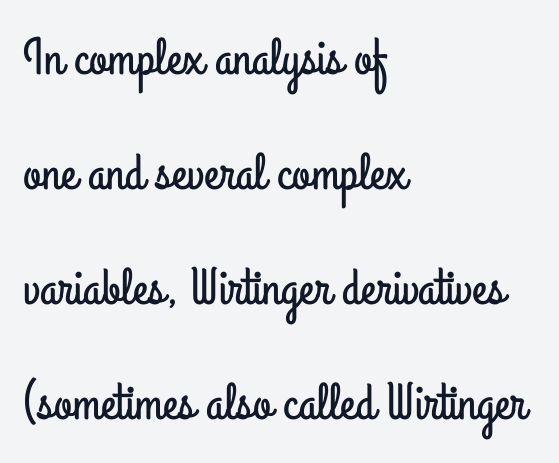
{"serif": "no", "italic": "no", "width": "condensed", "stroke_contrast": "low", "x_height": "small", "monospaced": "no", "underline": "no", "align": "left", "line_spacing": "loose", "line_spacing_ratio": 2.21, "letter_spacing": "normal", "letter_spacing_em": 0.0, "glyph_px": 52}
